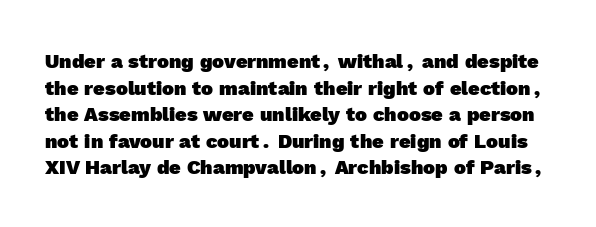
{"bold": "yes", "underline": "no", "line_spacing": "normal", "line_spacing_ratio": 1.33, "letter_spacing": "normal", "letter_spacing_em": 0.0, "glyph_px": 20}
